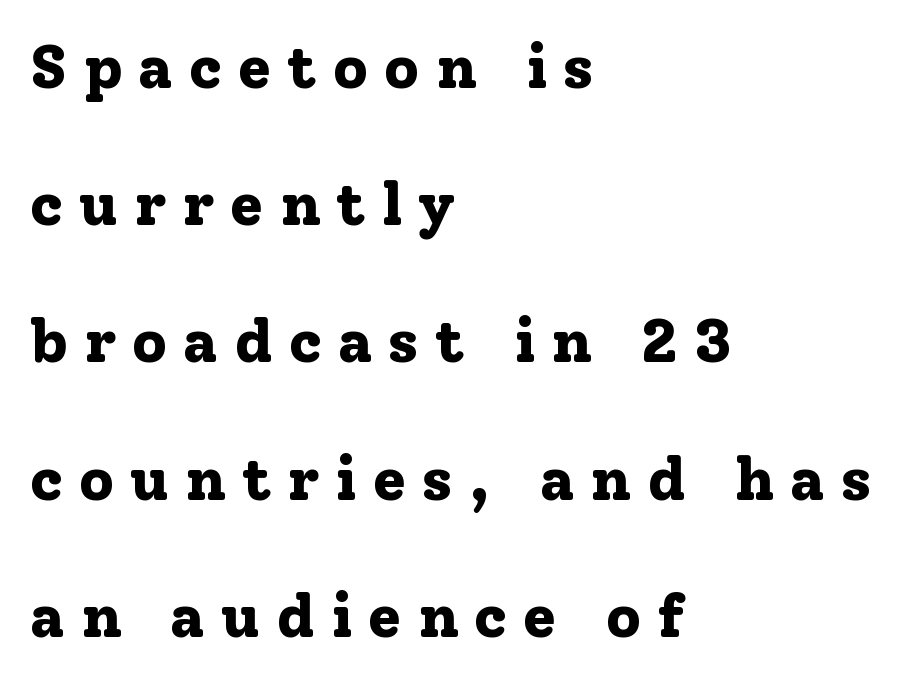
The image shows 61 px bold serif type, upright; set left-aligned, loose line spacing (2.25x), unusually wide letter spacing (+0.26 em), not underlined; low stroke contrast and a medium x-height.
